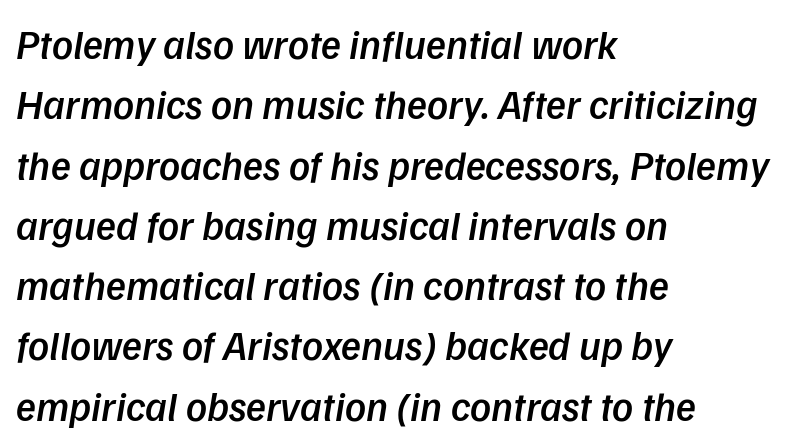
The image shows 41 px semibold type, italic (leaning right); set left-aligned, normal line spacing (1.47x), normal letter spacing, not underlined; low stroke contrast and a medium x-height.
